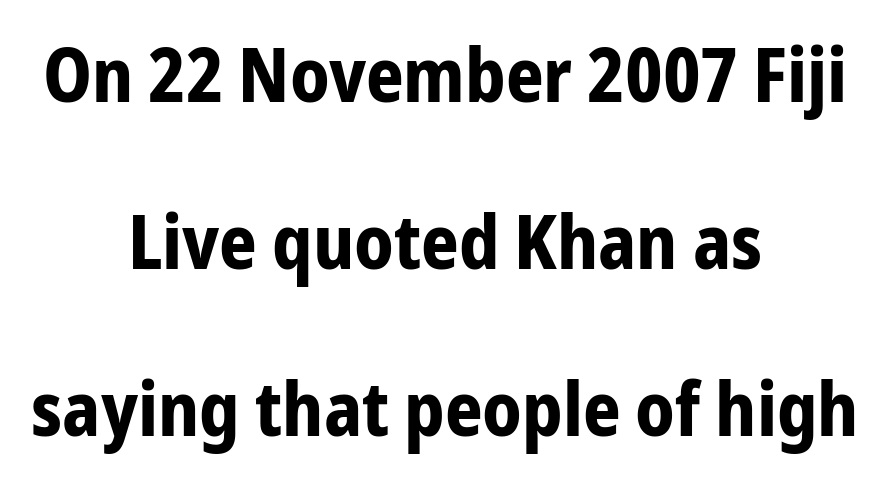
This sample has the flowing, uneven cadence of proportional lettering. These lines were composed using upright roman letters. The zone under the glyphs is completely vacant. Typesetter's note: full bold, strokes at maximum text heaviness.
